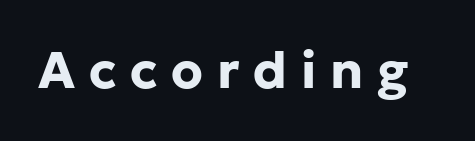
Nobody drew a line under any word here. You can tell from the bare stems that sans-serif type was used. Rendered with straight, roman letterforms. This rendering widens character spacing well past its baseline value. Do the characters align in a grid? No, the font is proportional.
